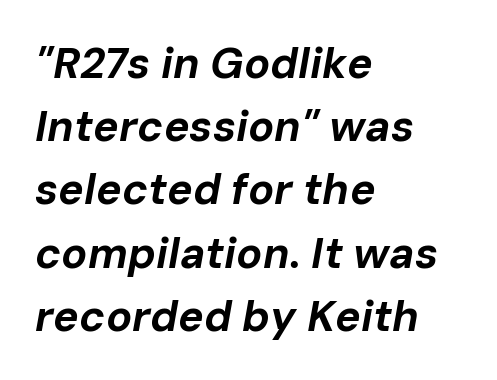
Think of a printed novel: that variable character pitch is what you see here. The words here are not underlined. Every row of glyphs begins at an identical x-position on the left. Does the lettering tilt? It does — this is italic.
